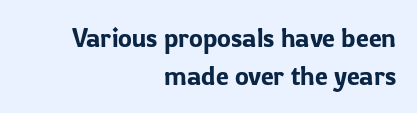
The image shows 26 px text type, upright; set right-aligned, normal line spacing (1.46x), normal letter spacing, not underlined.
